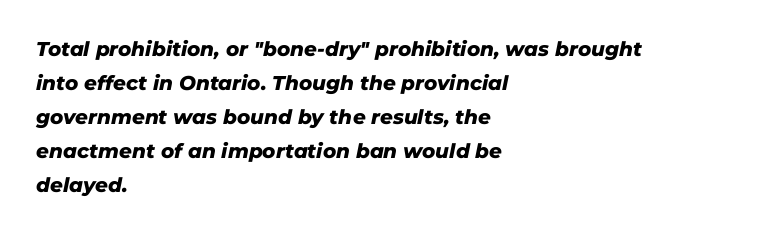
The image shows 20 px bold type, italic (leaning right); set left-aligned, normal line spacing (1.7x), normal letter spacing, not underlined.
